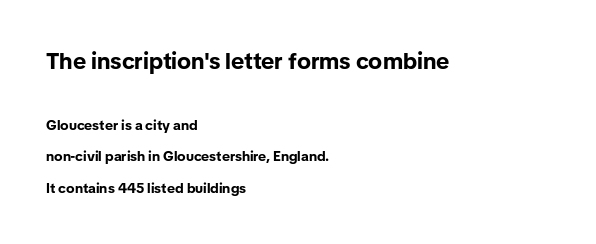
The vertical gap from one line to the next is large. This is the regular roman posture of the typeface. Which of the two is more prominent by size? The first, at the top. Which margin do the lines hug? The left one — the right edge is uneven. Its strokes are broad and dark, the hallmark of bold type.
